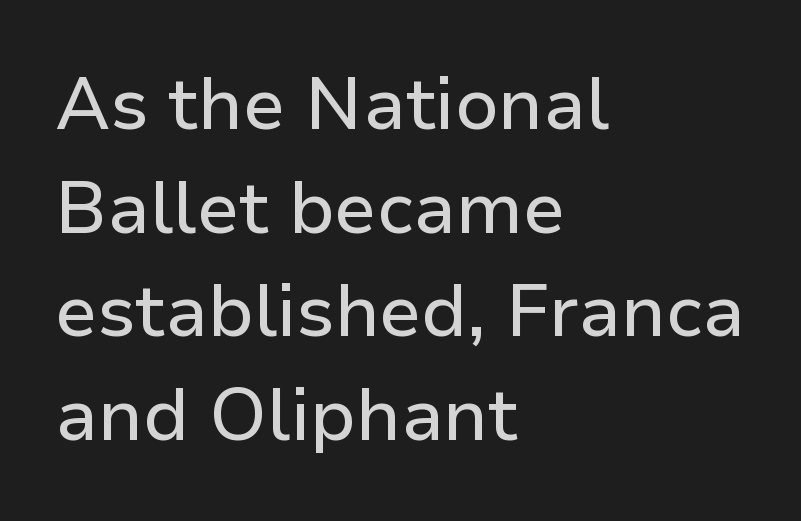
The image shows 73 px sans-serif type, upright; set left-aligned, normal line spacing (1.42x), normal letter spacing, not underlined; low stroke contrast and a medium x-height.
